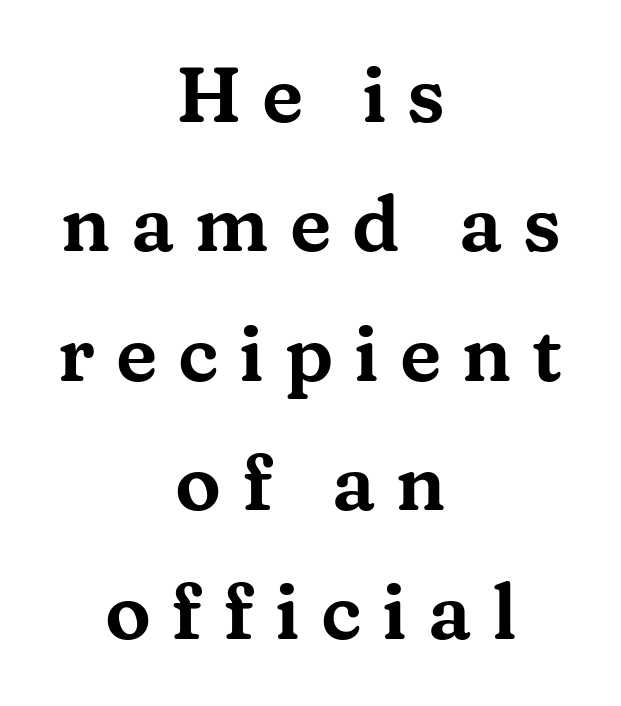
Q: Is the text italic (slanted)? A: No, it is upright.
Q: Is the typeface a serif or a sans-serif typeface? A: Serif.
Q: Is the text underlined? A: No.
Q: How is the paragraph aligned? A: Centered.
Q: Is the spacing between letters normal or unusually wide? A: Unusually wide.
Q: Is the spacing between lines tight, normal or loose? A: Normal.
Q: Width (condensed, normal, or wide)? A: Wide.
Q: Stroke contrast? A: Medium.
Q: x-height? A: Medium.
Q: Monospaced? A: No.
